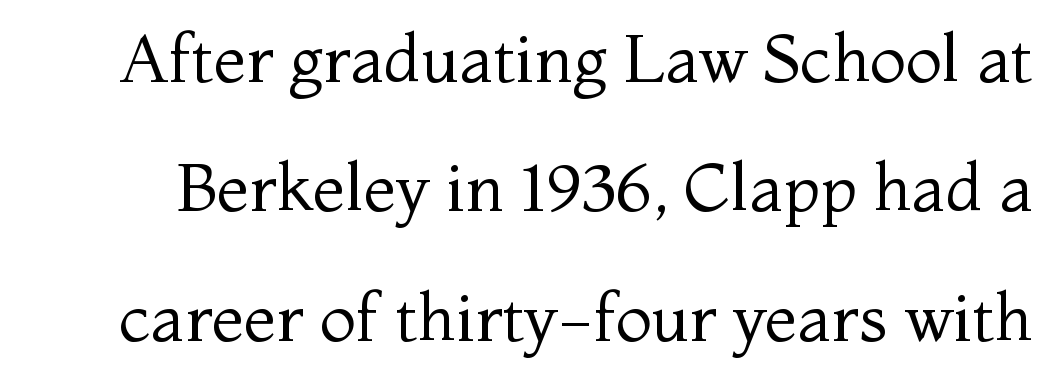
The face used here is proportionally spaced, like ordinary book or web type. Inter-character spacing is left at the font's built-in metrics. Vertically, the passage feels expansive, rows floating well apart. Nothing heavy about these letters — not bold at all. This is serif lettering, the kind often seen in printed books. This is roman type, the default non-slanted kind.
